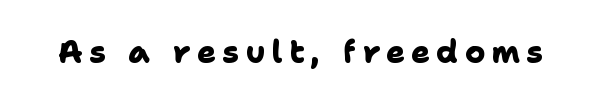
Heavy, bold letterforms. Spacing verdict: proportional, widths tailored to each character. Tracking here is generous; glyphs stand well apart from one another. This is sans-serif lettering, the kind often seen on screens and signage. The passage shown is not underscored anywhere.
